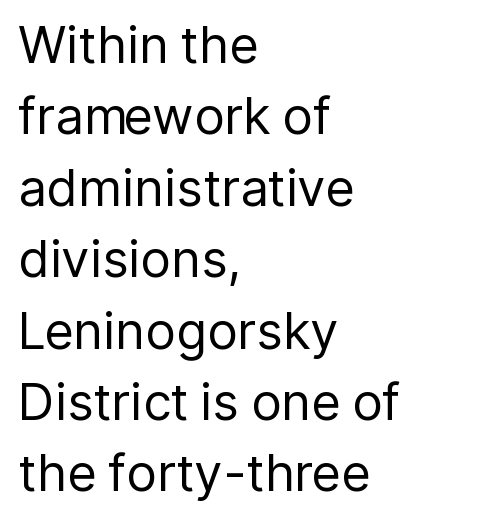
The image shows 51 px regular-weight sans-serif type, upright; set left-aligned, normal line spacing (1.4x), normal letter spacing, not underlined; low stroke contrast and a medium x-height.
